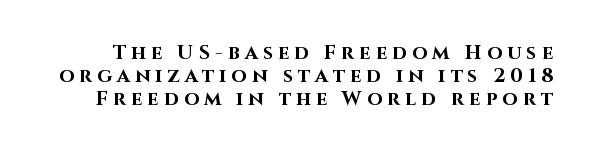
{"italic": "no", "bold": "yes", "underline": "no", "line_spacing": "tight", "line_spacing_ratio": 1.15, "letter_spacing": "wide", "letter_spacing_em": 0.25, "glyph_px": 20}
